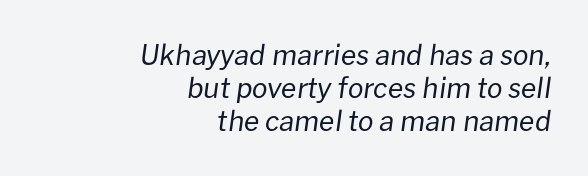
This rendering uses right alignment, leaving the left contour irregular. No chunkiness to these letters — they're not bold. An italicized treatment has been applied to the whole sample. The horizontal fit of the characters is conventional and even.
